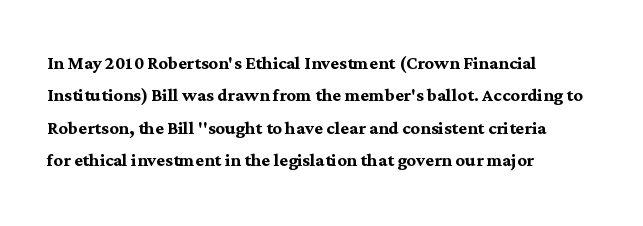
Q: Is the text bold? A: Yes.
Q: Is the text italic (slanted)? A: No, it is upright.
Q: Is the text underlined? A: No.
Q: How is the paragraph aligned? A: Left-aligned.
Q: Is the spacing between letters normal or unusually wide? A: Normal.
Q: Is the spacing between lines tight, normal or loose? A: Normal.
